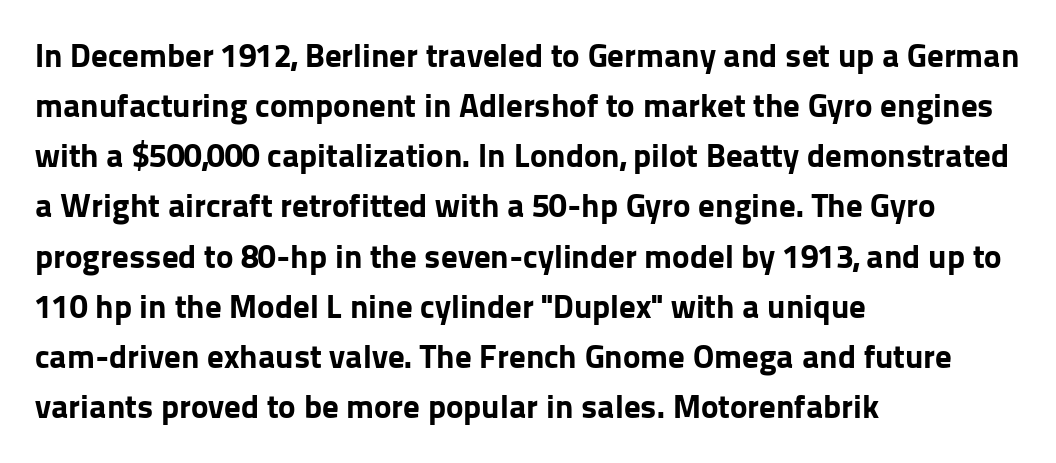
{"serif": "no", "italic": "no", "bold": "yes", "weight": "bold", "width": "normal", "stroke_contrast": "low", "x_height": "medium", "monospaced": "no", "underline": "no", "align": "left", "line_spacing": "normal", "line_spacing_ratio": 1.52, "letter_spacing": "normal", "letter_spacing_em": 0.0, "glyph_px": 33}
